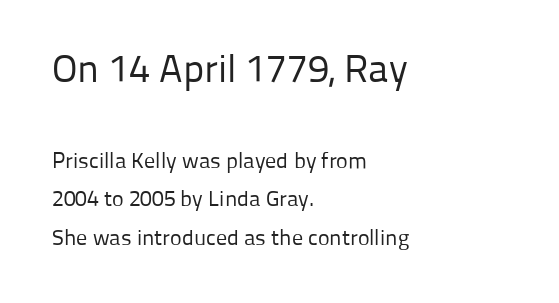
The image shows 39 px regular-weight sans-serif type, upright; set left-aligned, line spacing 1.74x, normal letter spacing, not underlined; the first (top) block is 1.77x larger; low stroke contrast and a medium x-height.
